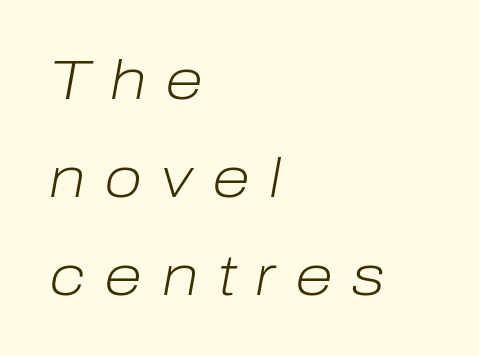
{"italic": "yes", "lean": "right", "slant_degrees": 10, "bold": "no", "weight": "light", "width": "normal", "stroke_contrast": "low", "x_height": "medium", "monospaced": "no", "underline": "no", "align": "left", "line_spacing_ratio": 1.75, "letter_spacing": "wide", "letter_spacing_em": 0.34, "glyph_px": 56}
